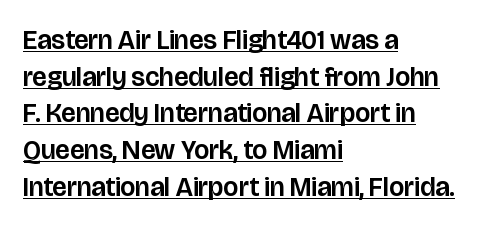
Designer's note — italics off, roman on. If you drew a ruler down the left edge, every line would touch it. This sample uses plain, unmodified letter spacing. Somebody hit Ctrl+U on this one — the words are underlined. Vertical spacing — default.
